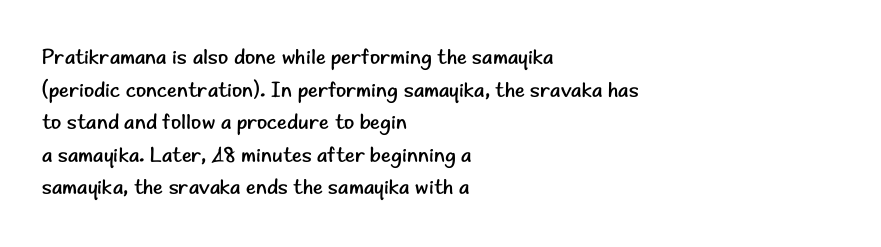
Q: Is the text bold? A: No.
Q: Is the text italic (slanted)? A: No, it is upright.
Q: Is the text underlined? A: No.
Q: How is the paragraph aligned? A: Left-aligned.
Q: Is the spacing between letters normal or unusually wide? A: Normal.
Q: Is the spacing between lines tight, normal or loose? A: Normal.
